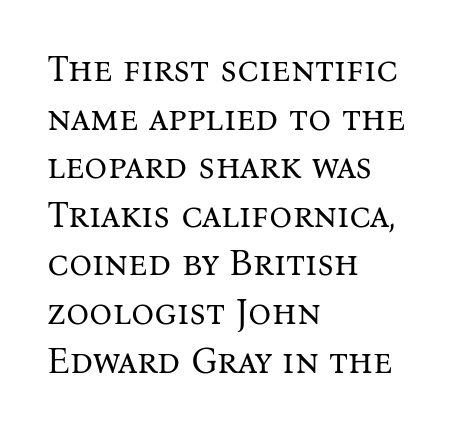
The image shows 36 px regular-weight serif type, upright; set left-aligned, normal line spacing (1.35x), normal letter spacing, not underlined; medium stroke contrast and a medium x-height.
